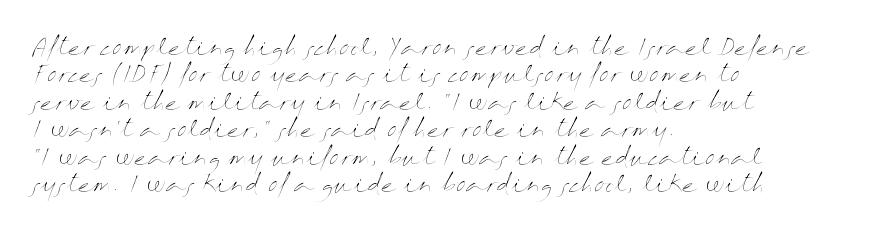
The image shows 22 px text type; set left-aligned, normal line spacing (1.25x), normal letter spacing, not underlined.
